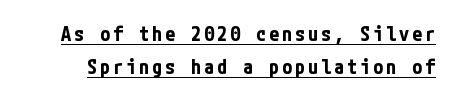
The image shows 20 px bold type, upright; set normal line spacing (1.65x), underlined.
